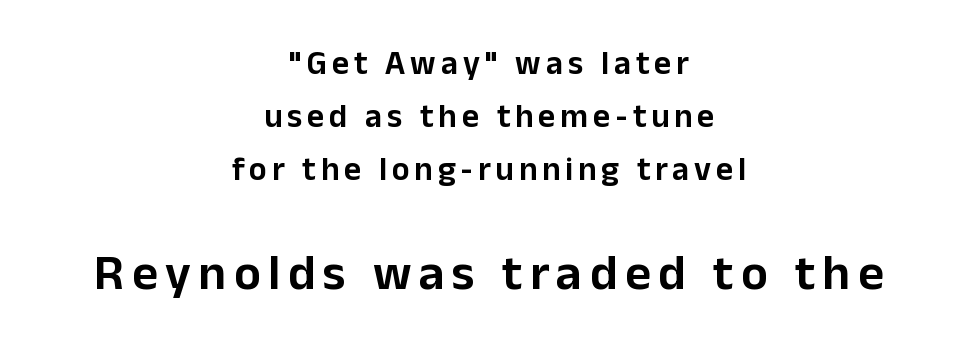
The image shows 50 px sans-serif type, upright; set centered, normal line spacing (1.6x), not underlined; the second (bottom) block is 1.52x larger; low stroke contrast and a medium x-height.
